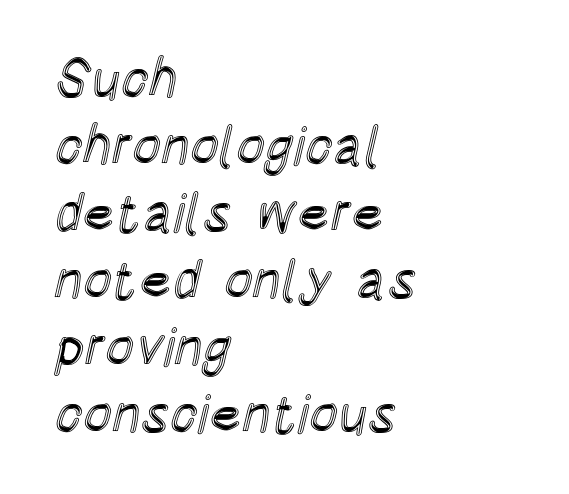
{"width": "condensed", "x_height": "large", "monospaced": "no", "underline": "no", "align": "left", "line_spacing_ratio": 1.24, "letter_spacing": "normal", "letter_spacing_em": 0.0, "glyph_px": 54}
